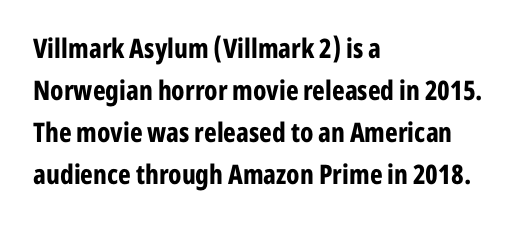
Q: Is the text bold? A: Yes.
Q: Is the text italic (slanted)? A: No, it is upright.
Q: Is the text underlined? A: No.
Q: How is the paragraph aligned? A: Left-aligned.
Q: Is the spacing between letters normal or unusually wide? A: Normal.
Q: Is the spacing between lines tight, normal or loose? A: Normal.
